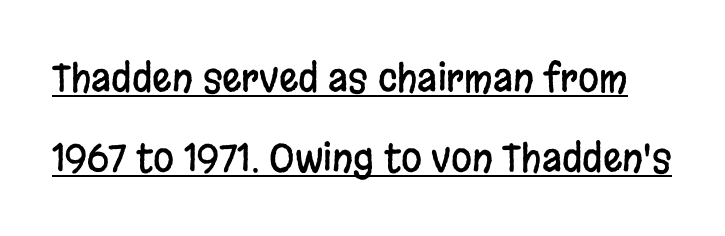
The image shows 38 px condensed sans-serif type, upright; set loose line spacing (2.1x), normal letter spacing, underlined; low stroke contrast and a large x-height.
